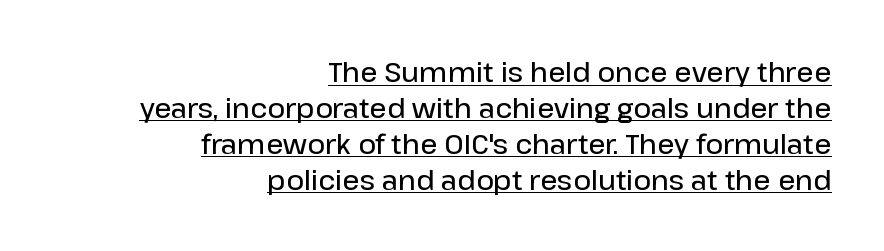
Q: Is the text bold? A: Semi-bold.
Q: Is the text italic (slanted)? A: No, it is upright.
Q: Is the text underlined? A: Yes.
Q: How is the paragraph aligned? A: Right-aligned.
Q: Is the spacing between letters normal or unusually wide? A: Normal.
Q: Is the spacing between lines tight, normal or loose? A: Normal.
